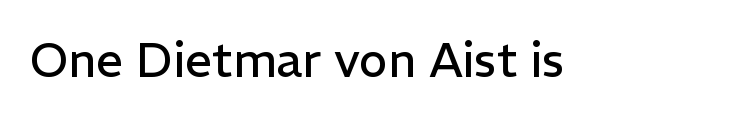
Observe the absence of serifs on each vertical stroke in this sample. The passage shown has conventional tracking throughout. Every character sits straight up, as roman type does. No letter is thick-stroked: the sample isn't bold. Think of a printed novel: that variable character pitch is what you see here. The area under the type is left untouched.
